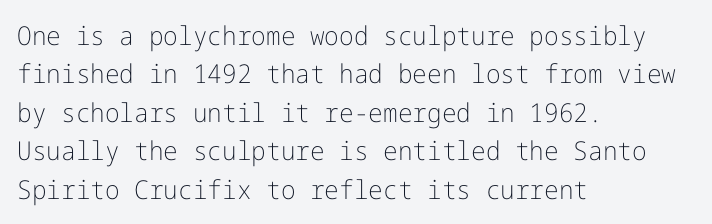
Leftover space on each line is placed entirely after the last word. The font sits on the lighter half of the weight spectrum, regular included. Here the glyphs are tracked normally, forming tight word shapes. Evenly set lines give the paragraph a standard silhouette. The area under the type is left untouched. The letters stand upright; this is a roman face.
